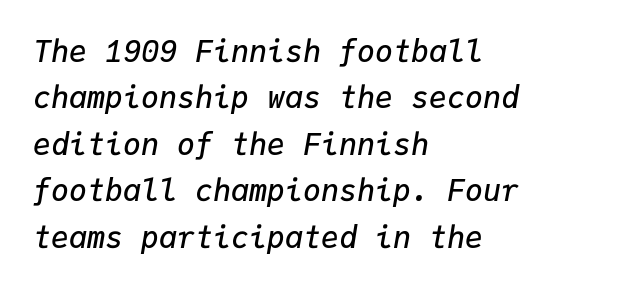
Q: Is the text bold? A: Semi-bold.
Q: Is the text italic (slanted)? A: Yes, it leans right by about 9 degrees.
Q: Is the text underlined? A: No.
Q: How is the paragraph aligned? A: Left-aligned.
Q: Is the spacing between letters normal or unusually wide? A: Normal.
Q: Is the spacing between lines tight, normal or loose? A: Normal.
Q: Width (condensed, normal, or wide)? A: Normal.
Q: Stroke contrast? A: Low.
Q: x-height? A: Medium.
Q: Monospaced? A: Yes.
